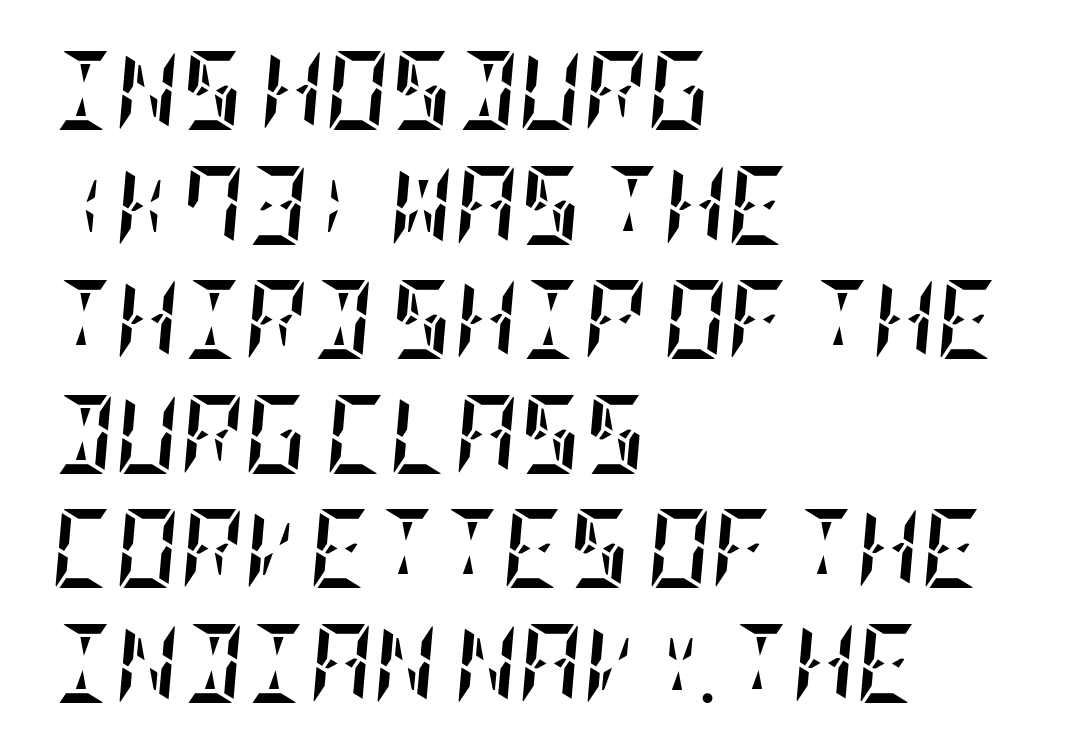
The image shows 79 px semibold, condensed type, italic (leaning right); set left-aligned, normal line spacing (1.45x), normal letter spacing, not underlined; low stroke contrast and a large x-height.
